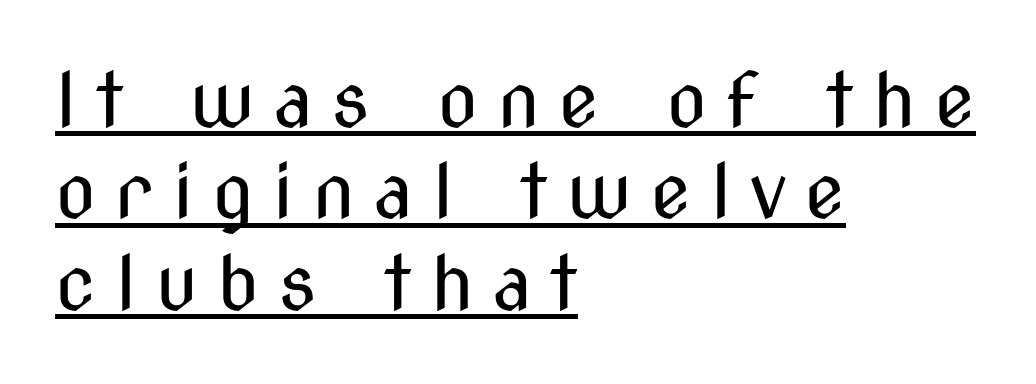
Do the letters lean? They stand straight. Short and long lines alike share a common starting point at left. Looks like regular typesetting: each glyph gets only the width it needs. The rendering uses the underline text-decoration. Each letter's strokes conclude bluntly, with no projecting serifs.
